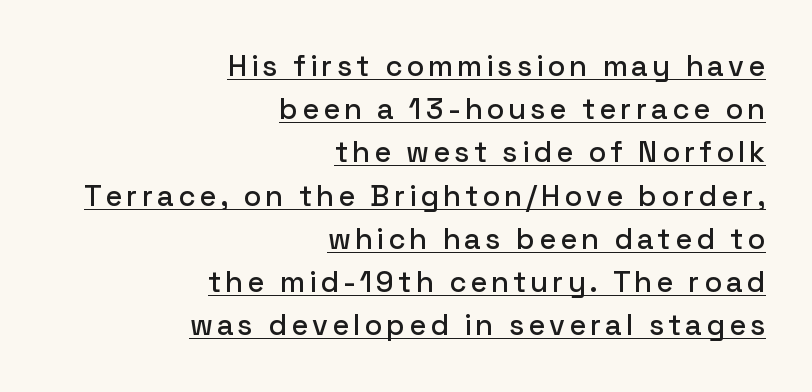
{"serif": "no", "italic": "no", "width": "normal", "stroke_contrast": "low", "x_height": "medium", "monospaced": "no", "underline": "yes", "align": "right", "line_spacing": "normal", "line_spacing_ratio": 1.49, "glyph_px": 29}
